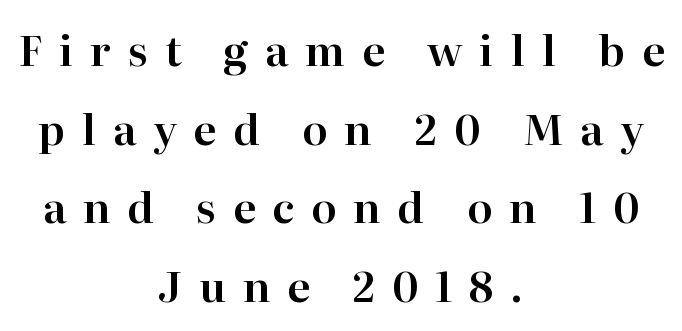
These lines are composed in type with serifs. Someone cranked the tracking dial way up on this one. The lines in this sample share a center point and differ in where they start and stop. No italicization has been applied; the sample stays upright. Beneath every word, the page is bare.
